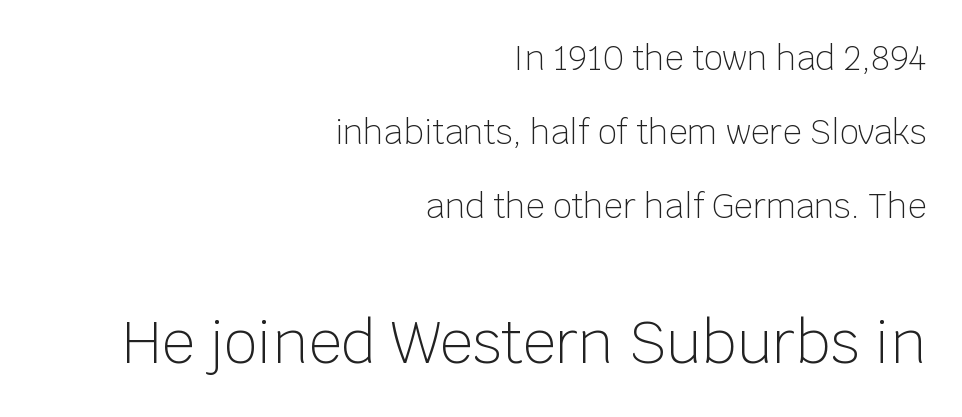
Q: Is the text bold? A: No.
Q: Is the text italic (slanted)? A: No, it is upright.
Q: Is the typeface a serif or a sans-serif typeface? A: Sans-serif.
Q: Is the text underlined? A: No.
Q: How is the paragraph aligned? A: Right-aligned.
Q: Is the spacing between letters normal or unusually wide? A: Normal.
Q: Is the spacing between lines tight, normal or loose? A: Loose.
Q: Which block of text is set in a larger size, the first (top) or the second (bottom)? A: The second (bottom) one.
Q: Width (condensed, normal, or wide)? A: Normal.
Q: Stroke contrast? A: Low.
Q: x-height? A: Large.
Q: Monospaced? A: No.
